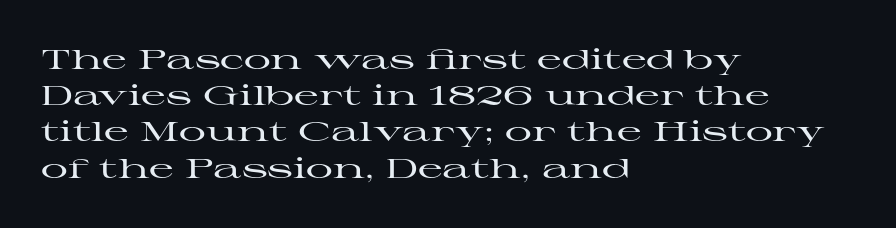
{"italic": "no", "underline": "no", "align": "left", "line_spacing": "normal", "line_spacing_ratio": 1.34, "letter_spacing": "normal", "letter_spacing_em": 0.0, "glyph_px": 27}
